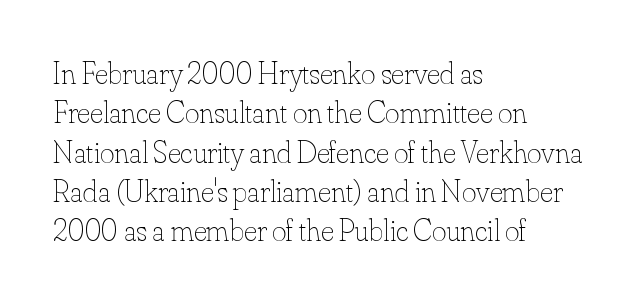
Q: Is the text bold? A: No.
Q: Is the text italic (slanted)? A: No, it is upright.
Q: Is the text underlined? A: No.
Q: How is the paragraph aligned? A: Left-aligned.
Q: Is the spacing between letters normal or unusually wide? A: Normal.
Q: Is the spacing between lines tight, normal or loose? A: Normal.
Q: Width (condensed, normal, or wide)? A: Normal.
Q: Stroke contrast? A: Low.
Q: x-height? A: Small.
Q: Monospaced? A: No.
